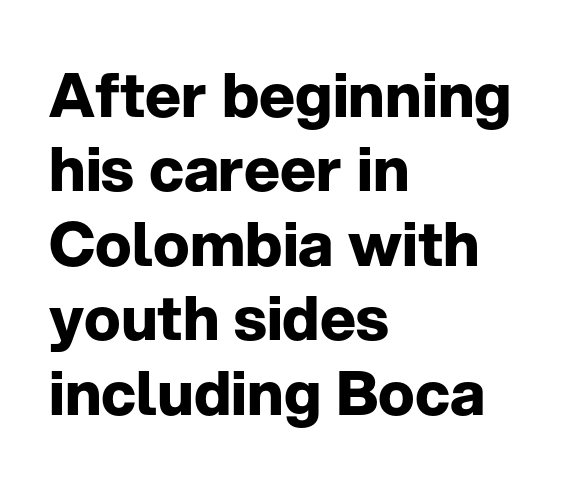
The image shows 61 px bold sans-serif type, upright; set left-aligned, line spacing 1.22x, normal letter spacing, not underlined; low stroke contrast and a medium x-height.
